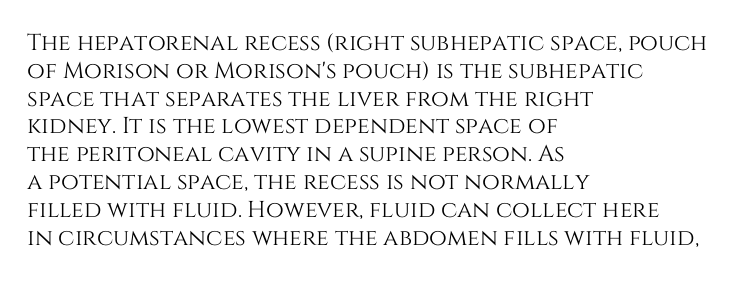
Here the glyphs are tracked normally, forming tight word shapes. The specimen omits any rule beneath the text block's lines. Vertical strokes here are truly vertical. The lines in this sample share a left origin and differ only in where they stop.
